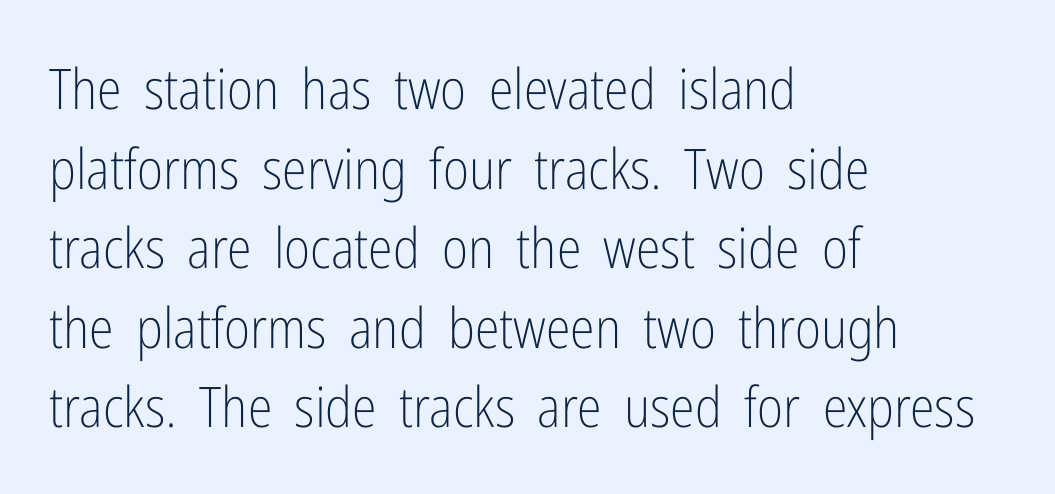
The image shows 56 px light, condensed sans-serif type, upright; set left-aligned, normal line spacing (1.42x), normal letter spacing, not underlined; low stroke contrast and a medium x-height.
